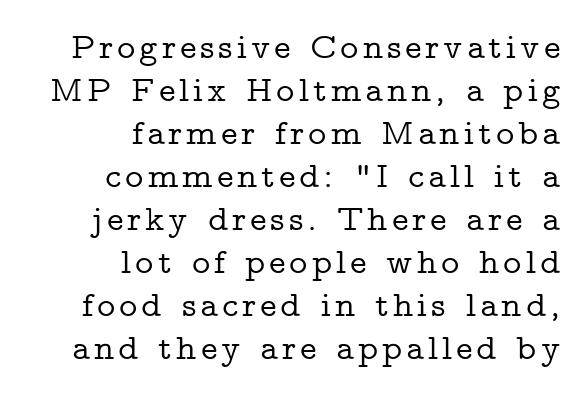
Italic? Not at all — the glyphs are vertical. The face used here is proportionally spaced, like ordinary book or web type. The text block is weighted toward the right margin, trailing off unevenly leftward. The strip under each line holds only bare page. Serif or sans? Serif — the stroke terminals have little feet.
